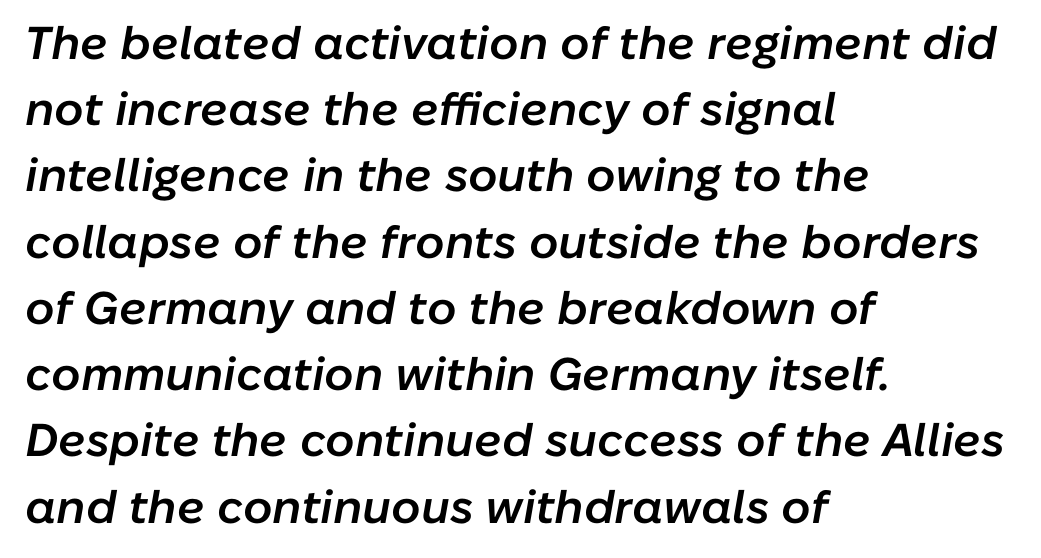
The image shows 46 px semibold type, italic (leaning right); set left-aligned, normal line spacing (1.44x), normal letter spacing, not underlined; low stroke contrast and a medium x-height.
